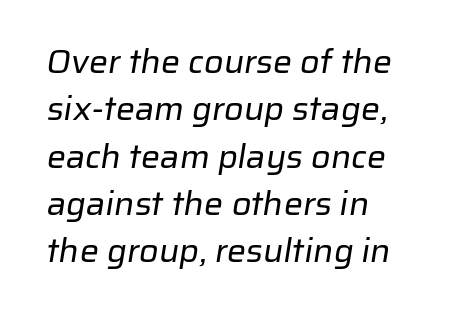
{"serif": "no", "bold": "no", "weight": "regular", "width": "normal", "stroke_contrast": "low", "x_height": "medium", "monospaced": "no", "underline": "no", "align": "left", "line_spacing": "normal", "line_spacing_ratio": 1.39, "letter_spacing": "normal", "letter_spacing_em": 0.0, "glyph_px": 34}
